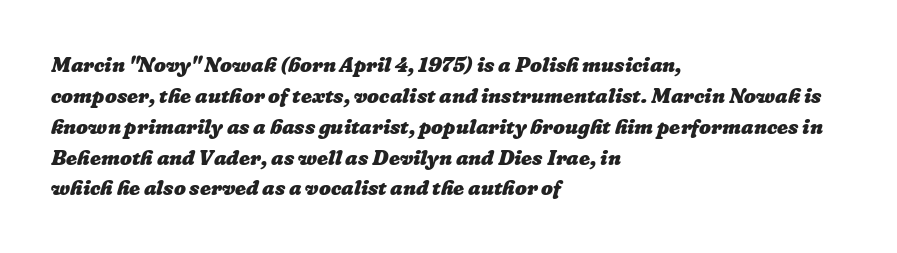
Q: Is the text bold? A: Yes.
Q: Is the text underlined? A: No.
Q: How is the paragraph aligned? A: Left-aligned.
Q: Is the spacing between letters normal or unusually wide? A: Normal.
Q: Is the spacing between lines tight, normal or loose? A: Normal.
